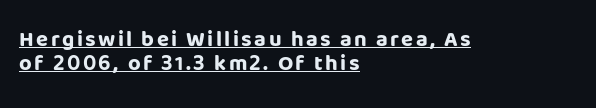
The type sits square on the baseline with zero lean. Typesetter's note: full bold, strokes at maximum text heaviness. The rendering uses a small line-height, squeezing the rows. Every row of glyphs begins at an identical x-position on the left.
